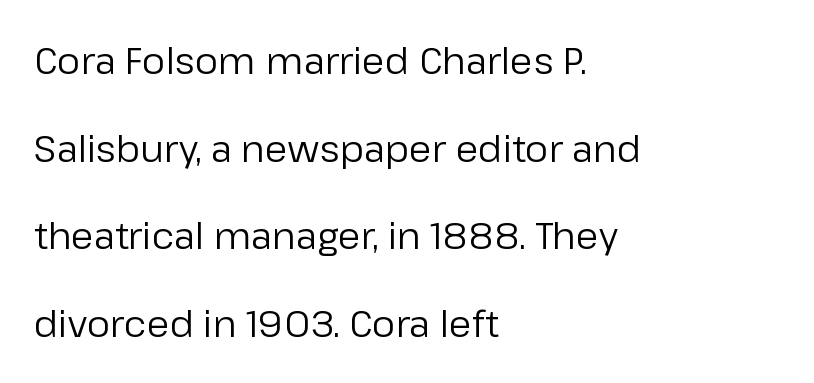
{"serif": "no", "italic": "no", "bold": "no", "weight": "regular", "width": "normal", "stroke_contrast": "low", "x_height": "medium", "monospaced": "no", "underline": "no", "align": "left", "line_spacing": "loose", "line_spacing_ratio": 2.37, "letter_spacing": "normal", "letter_spacing_em": 0.0, "glyph_px": 37}
